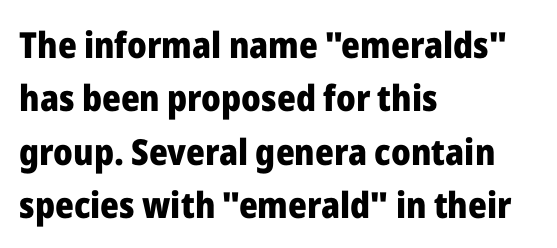
The image shows 36 px heavy sans-serif type, upright; set left-aligned, normal line spacing (1.48x), normal letter spacing, not underlined; low stroke contrast and a medium x-height.
